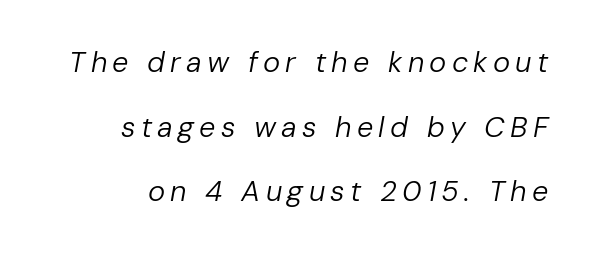
{"italic": "yes", "lean": "right", "slant_degrees": 10, "bold": "no", "weight": "regular", "width": "normal", "stroke_contrast": "low", "x_height": "medium", "monospaced": "no", "underline": "no", "align": "right", "line_spacing": "loose", "line_spacing_ratio": 2.23, "glyph_px": 29}
